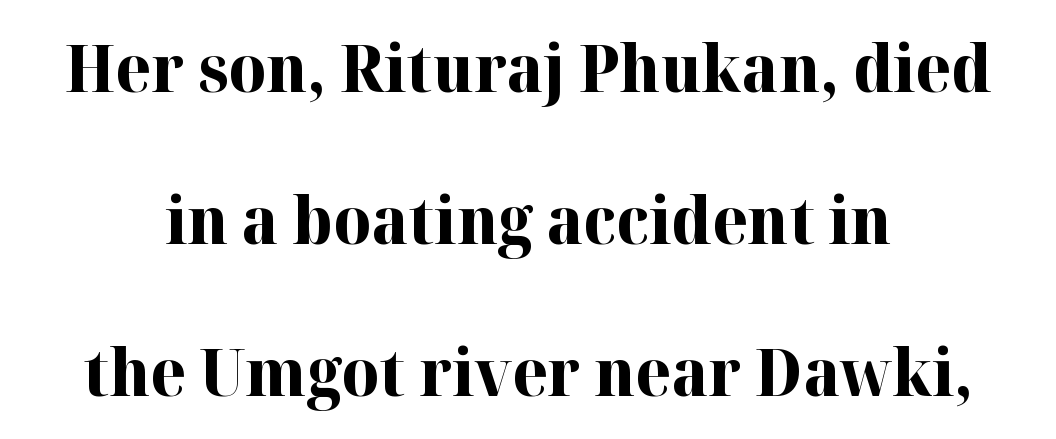
Q: Is the text bold? A: Yes.
Q: Is the text italic (slanted)? A: No, it is upright.
Q: Is the typeface a serif or a sans-serif typeface? A: Serif.
Q: Is the text underlined? A: No.
Q: How is the paragraph aligned? A: Centered.
Q: Is the spacing between letters normal or unusually wide? A: Normal.
Q: Is the spacing between lines tight, normal or loose? A: Loose.
Q: Width (condensed, normal, or wide)? A: Normal.
Q: Stroke contrast? A: High.
Q: x-height? A: Medium.
Q: Monospaced? A: No.
